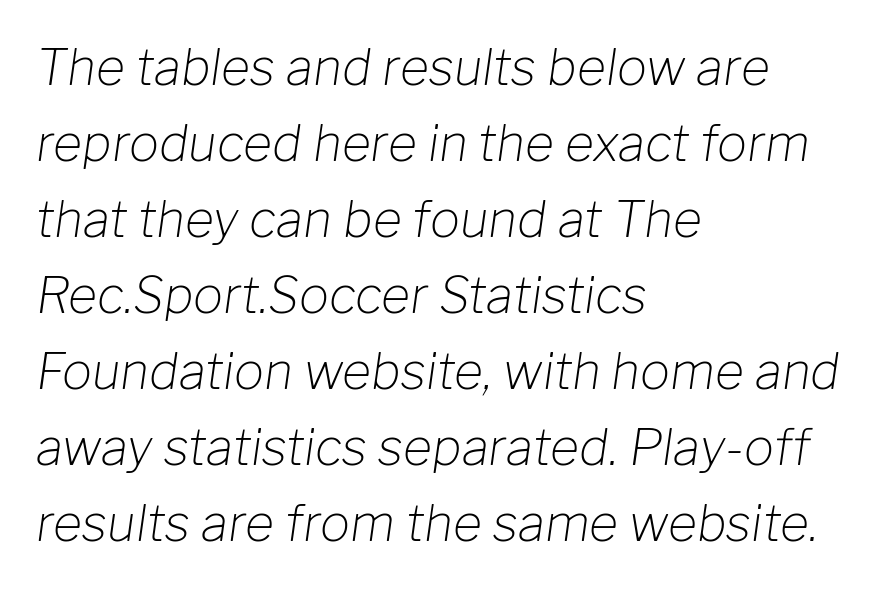
Q: Is the text bold? A: No.
Q: Is the text italic (slanted)? A: Yes, it leans right by about 8 degrees.
Q: Is the text underlined? A: No.
Q: How is the paragraph aligned? A: Left-aligned.
Q: Is the spacing between letters normal or unusually wide? A: Normal.
Q: Is the spacing between lines tight, normal or loose? A: Normal.
Q: Width (condensed, normal, or wide)? A: Normal.
Q: Stroke contrast? A: Low.
Q: x-height? A: Medium.
Q: Monospaced? A: No.
